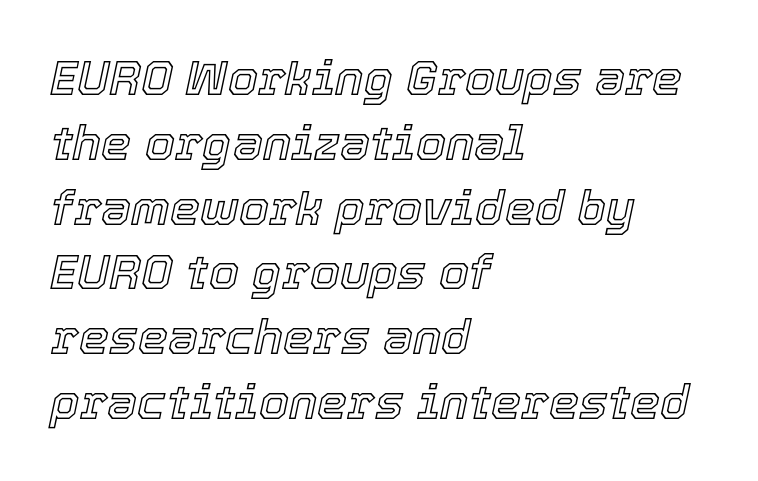
The image shows 48 px text type, italic (leaning right); set left-aligned, normal line spacing (1.35x), normal letter spacing, not underlined; a medium x-height.
